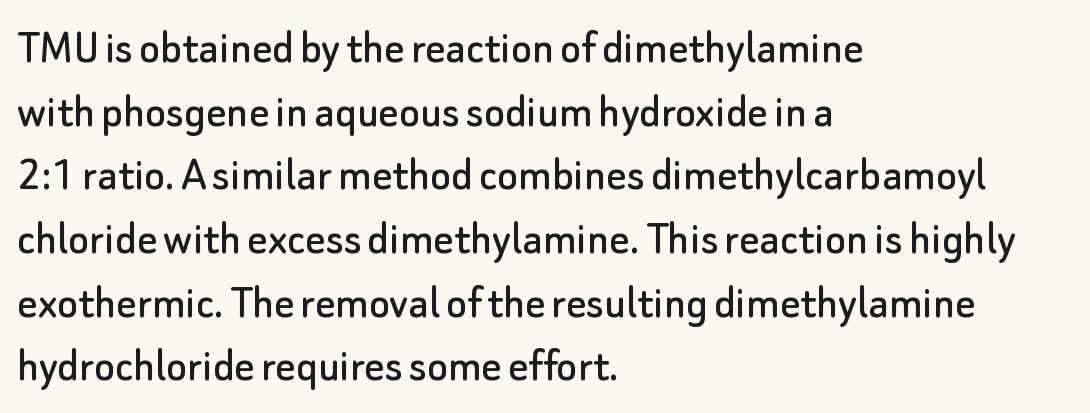
Q: Is the text italic (slanted)? A: No, it is upright.
Q: Is the typeface a serif or a sans-serif typeface? A: Sans-serif.
Q: Is the text underlined? A: No.
Q: How is the paragraph aligned? A: Left-aligned.
Q: Is the spacing between letters normal or unusually wide? A: Normal.
Q: Is the spacing between lines tight, normal or loose? A: Normal.
Q: Width (condensed, normal, or wide)? A: Normal.
Q: Stroke contrast? A: Low.
Q: x-height? A: Small.
Q: Monospaced? A: No.
